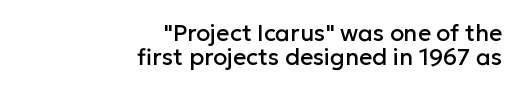
No extra tracking has been applied to these lines. Nope, not italic — everything's standing straight. A typesetter would call this leading minimal, almost set solid. Compared with a flush-left layout, this one pins lines to the opposite, right side. The area under the type is left untouched.
